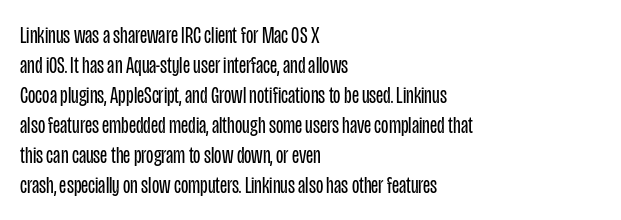
Q: Is the text bold? A: No.
Q: Is the text italic (slanted)? A: No, it is upright.
Q: Is the text underlined? A: No.
Q: How is the paragraph aligned? A: Left-aligned.
Q: Is the spacing between letters normal or unusually wide? A: Normal.
Q: Is the spacing between lines tight, normal or loose? A: Normal.
